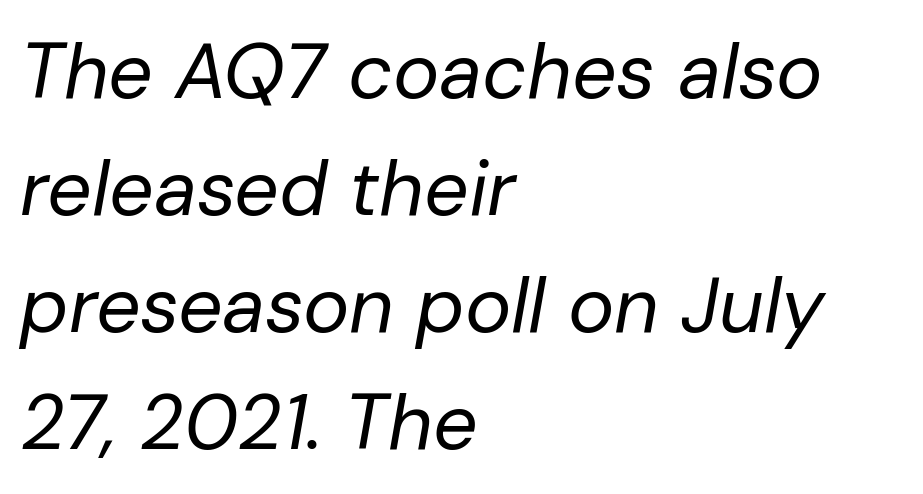
A classic flush-left, rag-right setting is used for this passage. An italicized treatment has been applied to the whole sample. A light-to-regular cut is what we see here. Each row of text sits above clean, open space. Proportional: the letters do not fall into vertical columns.
